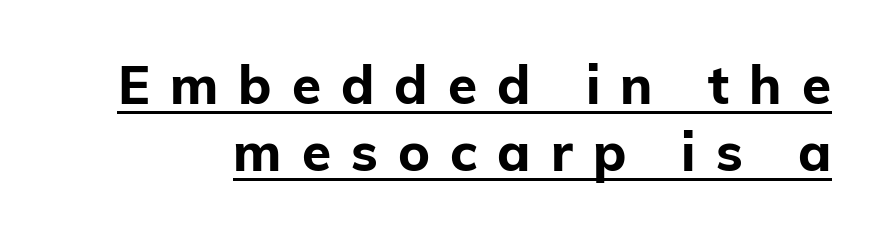
{"serif": "no", "italic": "no", "bold": "yes", "weight": "bold", "width": "normal", "stroke_contrast": "low", "x_height": "medium", "monospaced": "no", "underline": "yes", "line_spacing": "normal", "line_spacing_ratio": 1.27, "letter_spacing": "wide", "letter_spacing_em": 0.38, "glyph_px": 53}
